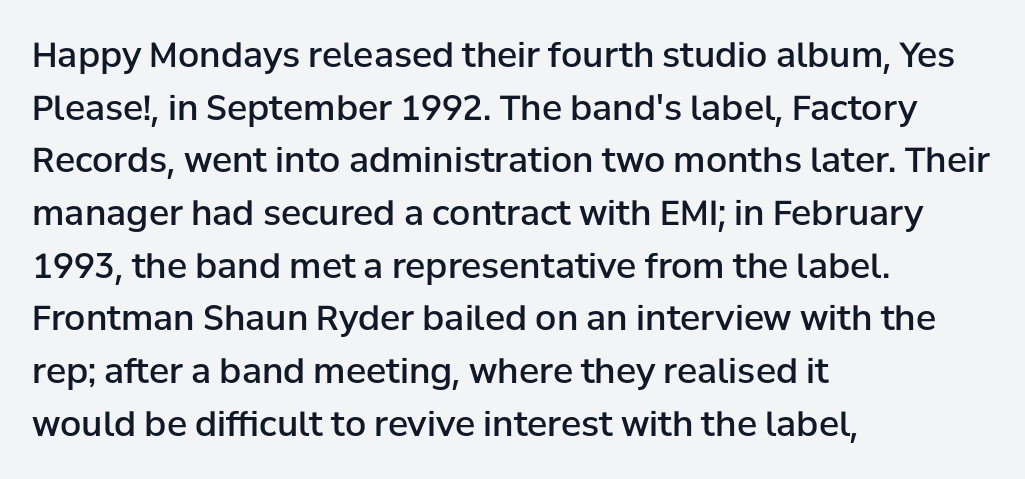
Q: Is the text bold? A: Semi-bold.
Q: Is the text italic (slanted)? A: No, it is upright.
Q: Is the typeface a serif or a sans-serif typeface? A: Sans-serif.
Q: Is the text underlined? A: No.
Q: How is the paragraph aligned? A: Left-aligned.
Q: Is the spacing between letters normal or unusually wide? A: Normal.
Q: Is the spacing between lines tight, normal or loose? A: Normal.
Q: Width (condensed, normal, or wide)? A: Normal.
Q: Stroke contrast? A: Low.
Q: x-height? A: Medium.
Q: Monospaced? A: No.
